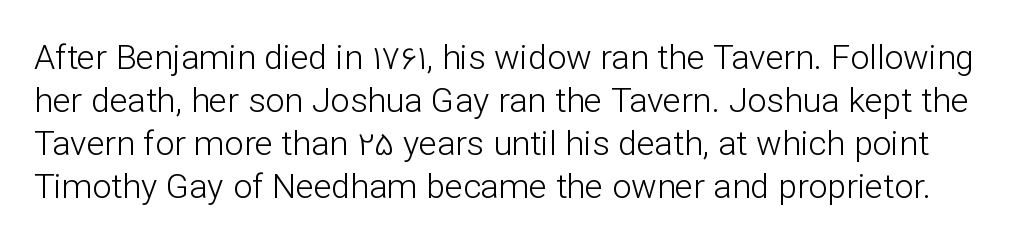
The image shows 34 px light sans-serif type, upright; set normal line spacing (1.26x), normal letter spacing, not underlined; low stroke contrast and a medium x-height.
